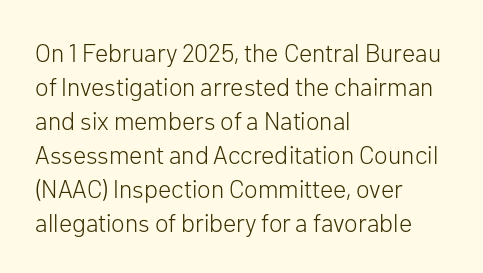
Q: Is the text bold? A: No.
Q: Is the text italic (slanted)? A: No, it is upright.
Q: Is the text underlined? A: No.
Q: How is the paragraph aligned? A: Left-aligned.
Q: Is the spacing between letters normal or unusually wide? A: Normal.
Q: Is the spacing between lines tight, normal or loose? A: Normal.
